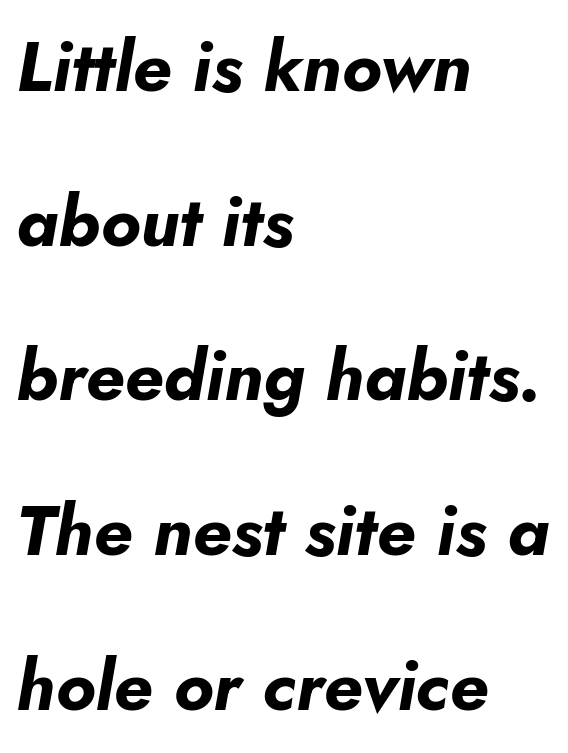
{"italic": "yes", "lean": "right", "slant_degrees": 5, "bold": "yes", "weight": "bold", "width": "normal", "stroke_contrast": "low", "x_height": "small", "monospaced": "no", "underline": "no", "align": "left", "line_spacing": "loose", "line_spacing_ratio": 2.21, "letter_spacing": "normal", "letter_spacing_em": 0.0, "glyph_px": 70}
